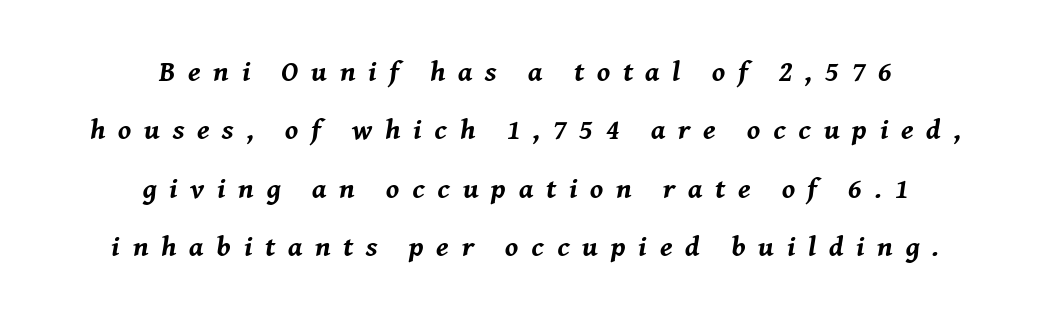
Centered paragraph, ragged on both sides. The type is letterspaced generously, with wide tracking. An italicized treatment has been applied to the whole sample. Here the designer chose a conventional face with non-uniform glyph widths.
